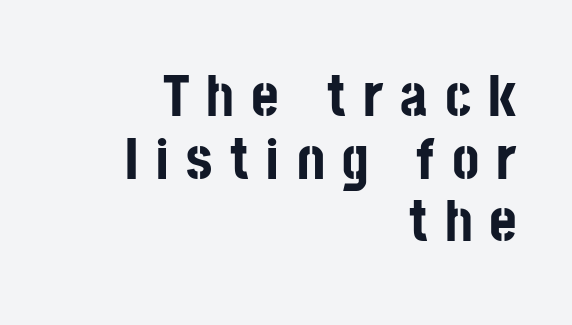
Q: Is the text bold? A: Yes.
Q: Is the text italic (slanted)? A: No, it is upright.
Q: Is the typeface a serif or a sans-serif typeface? A: Sans-serif.
Q: Is the text underlined? A: No.
Q: How is the paragraph aligned? A: Right-aligned.
Q: Is the spacing between letters normal or unusually wide? A: Unusually wide.
Q: Is the spacing between lines tight, normal or loose? A: Tight.
Q: Width (condensed, normal, or wide)? A: Condensed.
Q: Stroke contrast? A: Low.
Q: x-height? A: Large.
Q: Monospaced? A: No.
